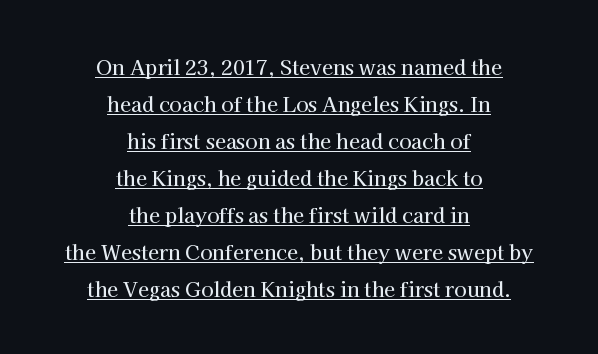
The image shows 20 px text type, upright; set centered, line spacing 1.85x, normal letter spacing, underlined.
